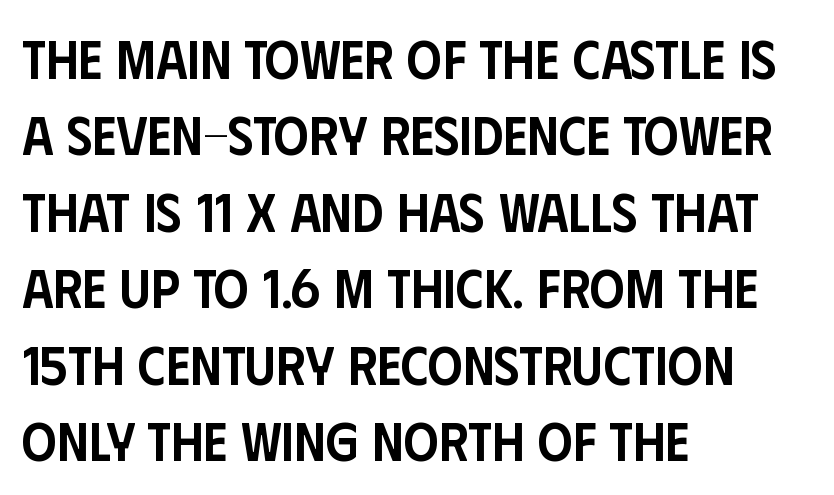
{"serif": "no", "italic": "no", "bold": "semi", "weight": "semibold", "width": "condensed", "stroke_contrast": "low", "x_height": "large", "monospaced": "no", "underline": "no", "align": "left", "line_spacing": "normal", "line_spacing_ratio": 1.39, "letter_spacing": "normal", "letter_spacing_em": 0.0, "glyph_px": 55}
